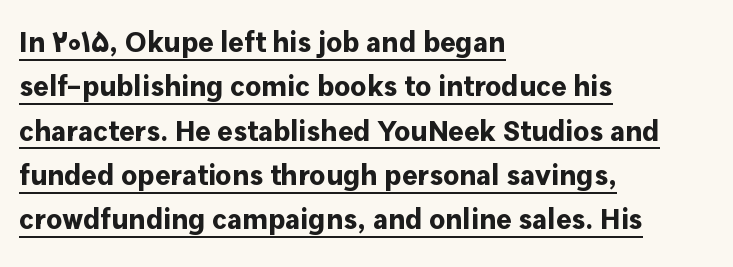
The image shows 29 px bold sans-serif type, upright; set left-aligned, normal line spacing (1.53x), normal letter spacing, underlined; low stroke contrast and a medium x-height.
